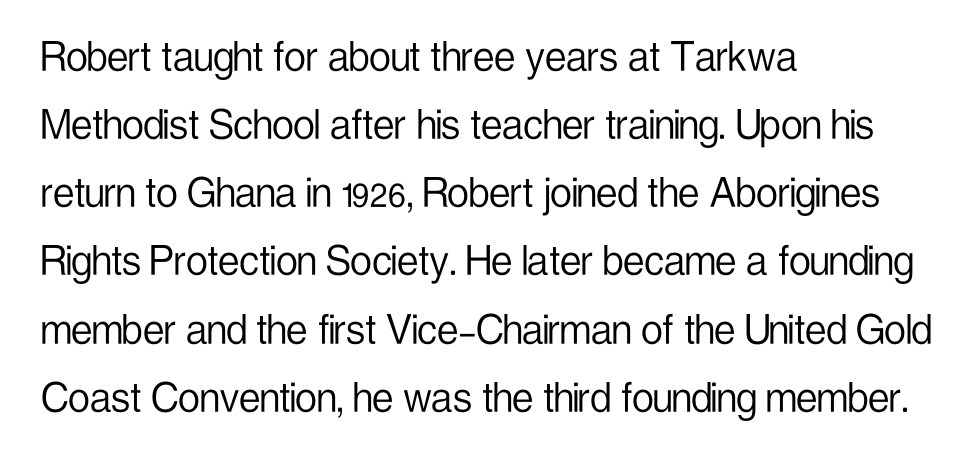
{"serif": "no", "italic": "no", "bold": "no", "weight": "light", "width": "condensed", "stroke_contrast": "low", "x_height": "medium", "monospaced": "no", "underline": "no", "align": "left", "line_spacing": "normal", "line_spacing_ratio": 1.42, "letter_spacing": "normal", "letter_spacing_em": 0.0, "glyph_px": 48}
